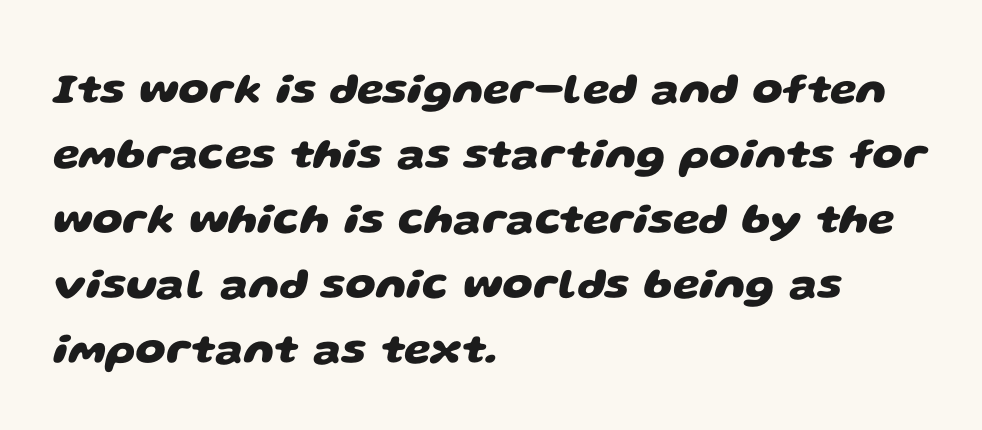
{"serif": "no", "bold": "yes", "weight": "heavy", "width": "wide", "stroke_contrast": "low", "x_height": "large", "monospaced": "no", "underline": "no", "align": "left", "line_spacing": "normal", "line_spacing_ratio": 1.51, "letter_spacing": "normal", "letter_spacing_em": 0.0, "glyph_px": 43}
